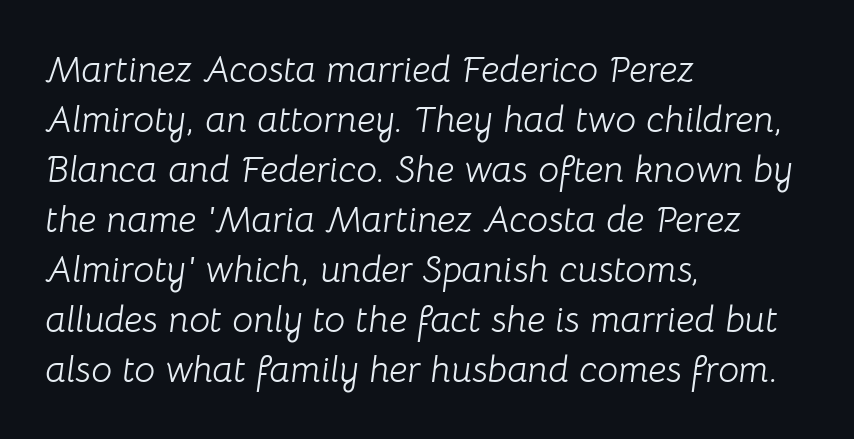
The image shows 37 px light type, italic (leaning right); set left-aligned, normal line spacing (1.35x), normal letter spacing, not underlined; low stroke contrast and a medium x-height.
